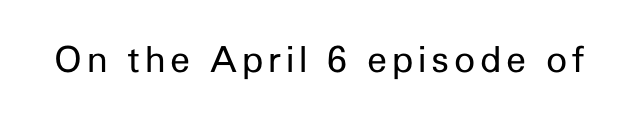
The image shows 36 px regular-weight sans-serif type, upright; set not underlined; low stroke contrast and a medium x-height.
